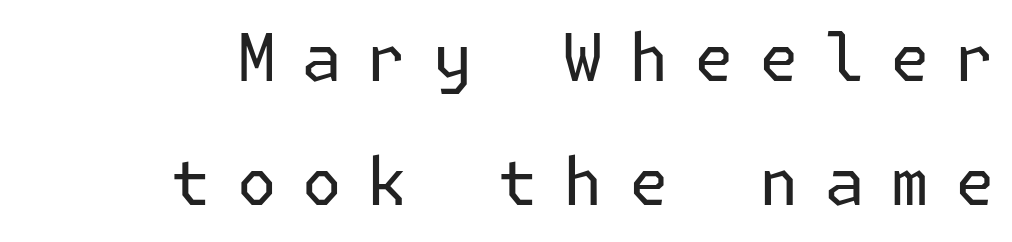
The image shows 66 px regular-weight sans-serif type, upright; set right-aligned, line spacing 1.88x, unusually wide letter spacing (+0.39 em), not underlined; low stroke contrast and a medium x-height.
